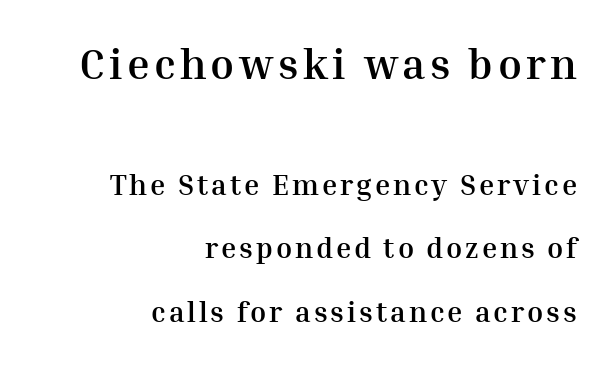
Line ends are locked; line starts wander. Typesetter's note: full bold, strokes at maximum text heaviness. This sample has the flowing, uneven cadence of proportional lettering. Vertical strokes here are truly vertical.
